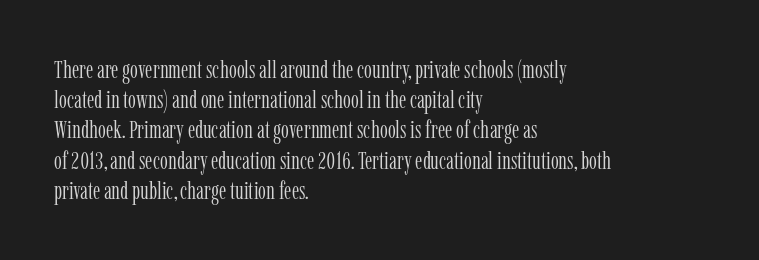
In terms of posture, this sample is upright. The rendering keeps characters at their native spacing. Caption: face not bold, strokes unweighted. The string is rendered with underlining switched off. Horizontal alignment here is leftward, the default for most running prose.
